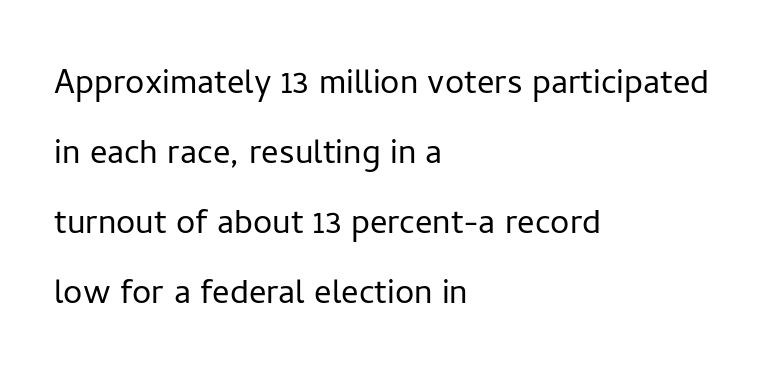
Q: Is the text bold? A: No.
Q: Is the text italic (slanted)? A: No, it is upright.
Q: Is the typeface a serif or a sans-serif typeface? A: Sans-serif.
Q: Is the text underlined? A: No.
Q: How is the paragraph aligned? A: Left-aligned.
Q: Is the spacing between letters normal or unusually wide? A: Normal.
Q: Is the spacing between lines tight, normal or loose? A: Normal.
Q: Width (condensed, normal, or wide)? A: Normal.
Q: Stroke contrast? A: Low.
Q: x-height? A: Medium.
Q: Monospaced? A: No.
